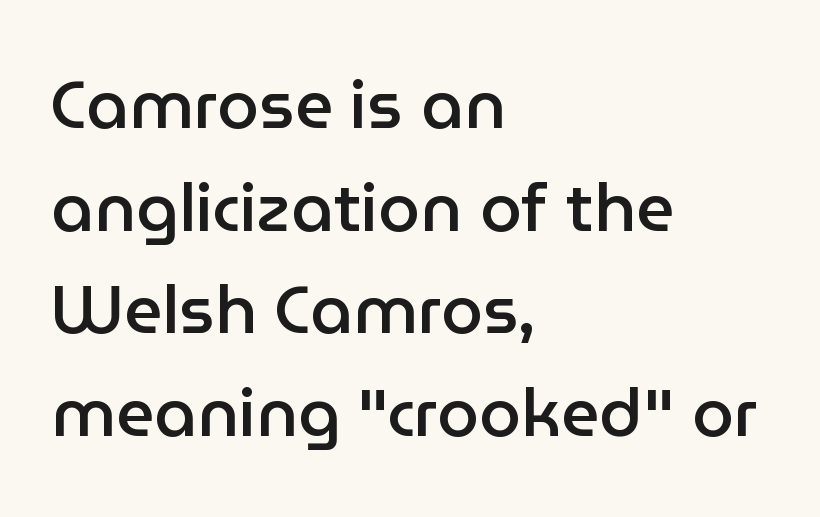
{"serif": "no", "italic": "no", "bold": "semi", "weight": "semibold", "width": "normal", "stroke_contrast": "low", "x_height": "medium", "monospaced": "no", "underline": "no", "align": "left", "line_spacing": "normal", "line_spacing_ratio": 1.53, "letter_spacing": "normal", "letter_spacing_em": 0.0, "glyph_px": 67}
